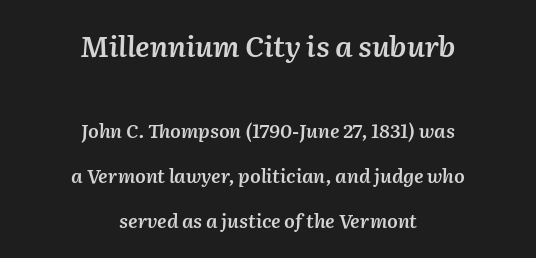
Every character sits at an angle, as italics do. The zone under the glyphs is completely vacant. You get the large type first, then a drop to smaller type. Stroke thickness is moderately raised; the sample reads as semibold. The passage is arranged like a title page — every line centered.
